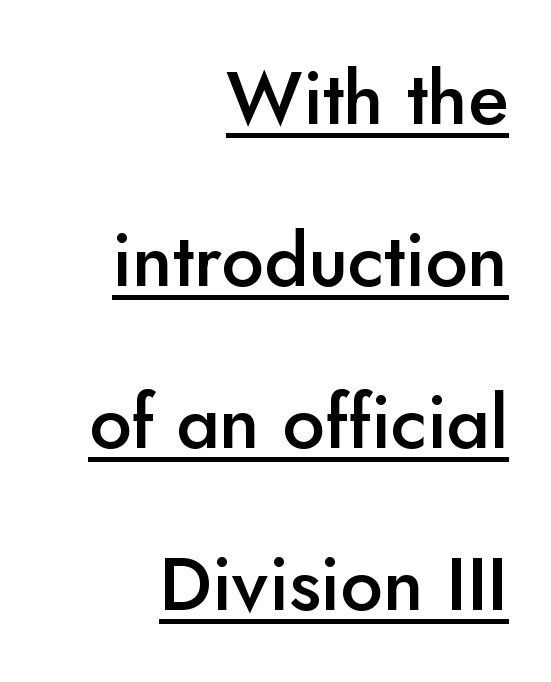
The image shows 75 px semibold sans-serif type, upright; set right-aligned, loose line spacing (2.16x), normal letter spacing, underlined; low stroke contrast and a small x-height.
